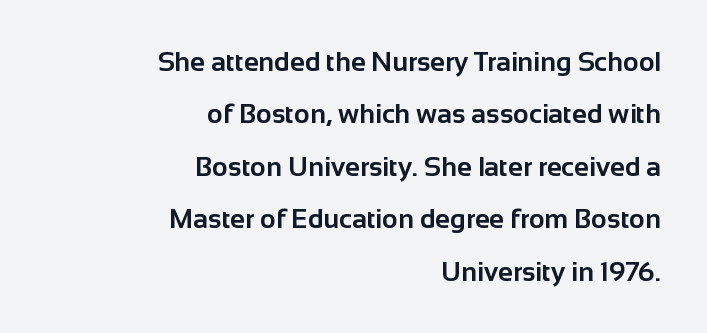
Q: Is the text bold? A: Yes.
Q: Is the text italic (slanted)? A: No, it is upright.
Q: Is the text underlined? A: No.
Q: How is the paragraph aligned? A: Right-aligned.
Q: Is the spacing between letters normal or unusually wide? A: Normal.
Q: Is the spacing between lines tight, normal or loose? A: Loose.
